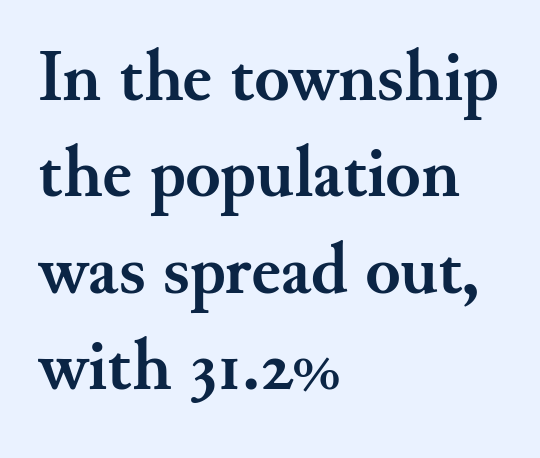
Q: Is the text bold? A: Yes.
Q: Is the text italic (slanted)? A: No, it is upright.
Q: Is the typeface a serif or a sans-serif typeface? A: Serif.
Q: Is the text underlined? A: No.
Q: How is the paragraph aligned? A: Left-aligned.
Q: Is the spacing between letters normal or unusually wide? A: Normal.
Q: Is the spacing between lines tight, normal or loose? A: Normal.
Q: Width (condensed, normal, or wide)? A: Normal.
Q: Stroke contrast? A: Medium.
Q: x-height? A: Small.
Q: Monospaced? A: No.
